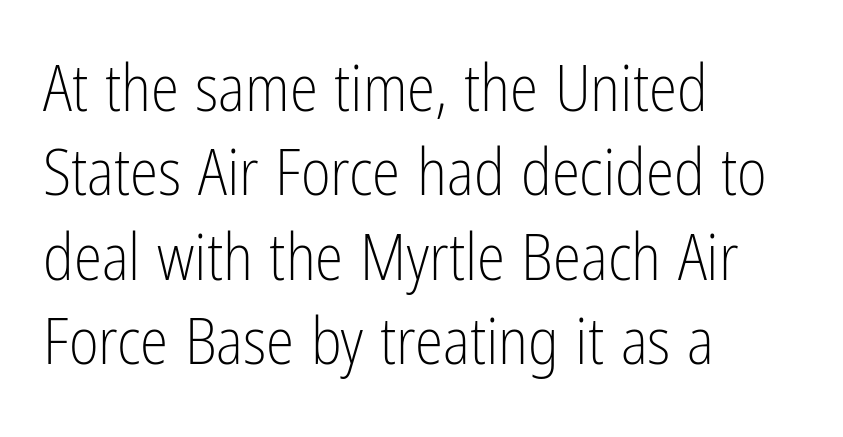
The letters carry no serifs — their stems end cleanly without finishing strokes. The space beneath each line is pristine and unruled. Quick note: not italic, upright. Line beginnings align vertically; line endings do not. Line spacing here is normal. Is this a heavy cut? Hardly; it is regular or lighter.
